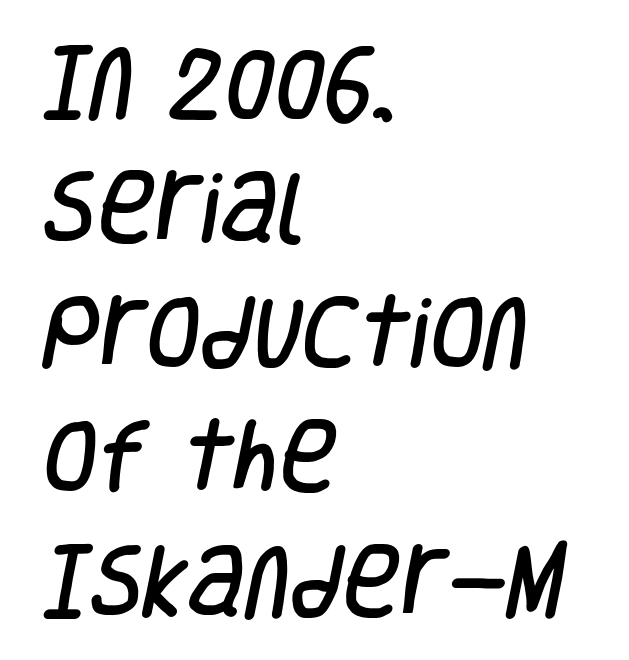
Examine the stroke ends and you'll find no serifs. Is this a fixed-width face? No — the glyphs have proportional, varying widths. In CSS terms this would be text-align: left. A typesetter would call this leading conventional body-copy spacing. Bare-footed words on every line. The passage shown has conventional tracking throughout.
